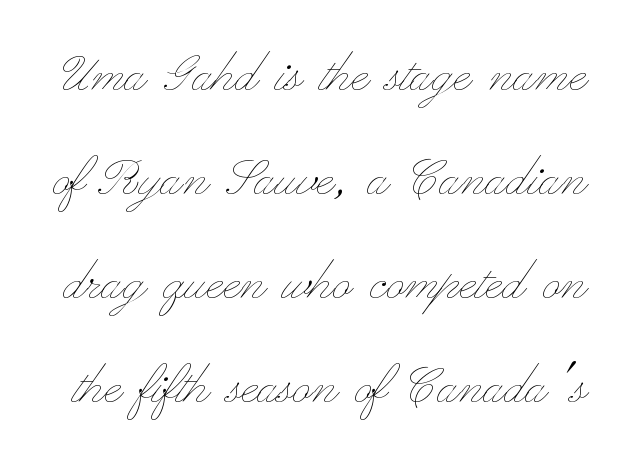
Q: Is the text bold? A: No.
Q: Is the text italic (slanted)? A: Yes.
Q: Is the text underlined? A: No.
Q: Is the spacing between letters normal or unusually wide? A: Normal.
Q: Is the spacing between lines tight, normal or loose? A: Normal.
Q: Width (condensed, normal, or wide)? A: Wide.
Q: Stroke contrast? A: Low.
Q: x-height? A: Small.
Q: Monospaced? A: No.
